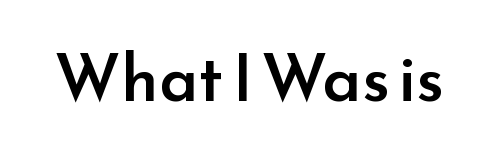
{"serif": "no", "italic": "no", "bold": "semi", "weight": "semibold", "width": "normal", "stroke_contrast": "low", "x_height": "small", "monospaced": "no", "underline": "no", "letter_spacing": "normal", "letter_spacing_em": 0.0, "glyph_px": 66}
